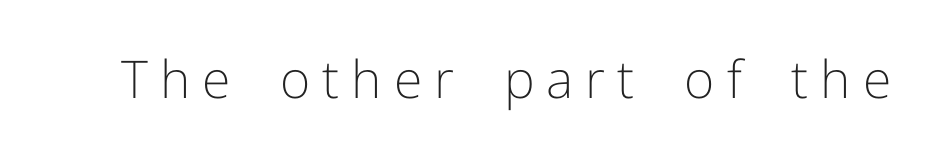
Q: Is the text bold? A: No.
Q: Is the text italic (slanted)? A: No, it is upright.
Q: Is the typeface a serif or a sans-serif typeface? A: Sans-serif.
Q: Is the text underlined? A: No.
Q: Is the spacing between letters normal or unusually wide? A: Unusually wide.
Q: Width (condensed, normal, or wide)? A: Normal.
Q: Stroke contrast? A: Low.
Q: x-height? A: Medium.
Q: Monospaced? A: No.
